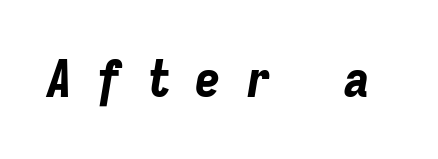
The image shows 51 px bold, condensed type, italic (leaning right), monospaced; set unusually wide letter spacing (+0.47 em), not underlined; low stroke contrast and a medium x-height.
